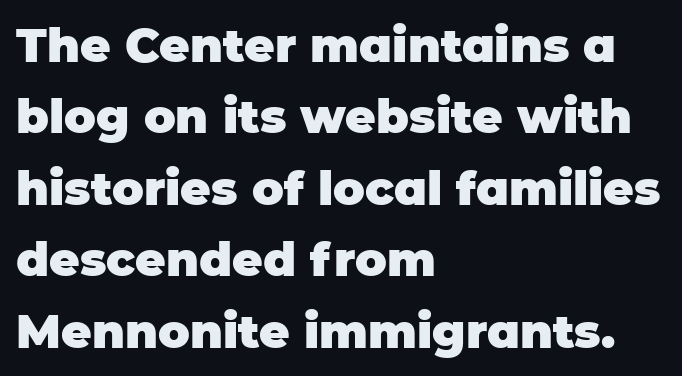
The image shows 47 px heavy sans-serif type, upright; set left-aligned, normal line spacing (1.52x), normal letter spacing, not underlined; low stroke contrast and a large x-height.
